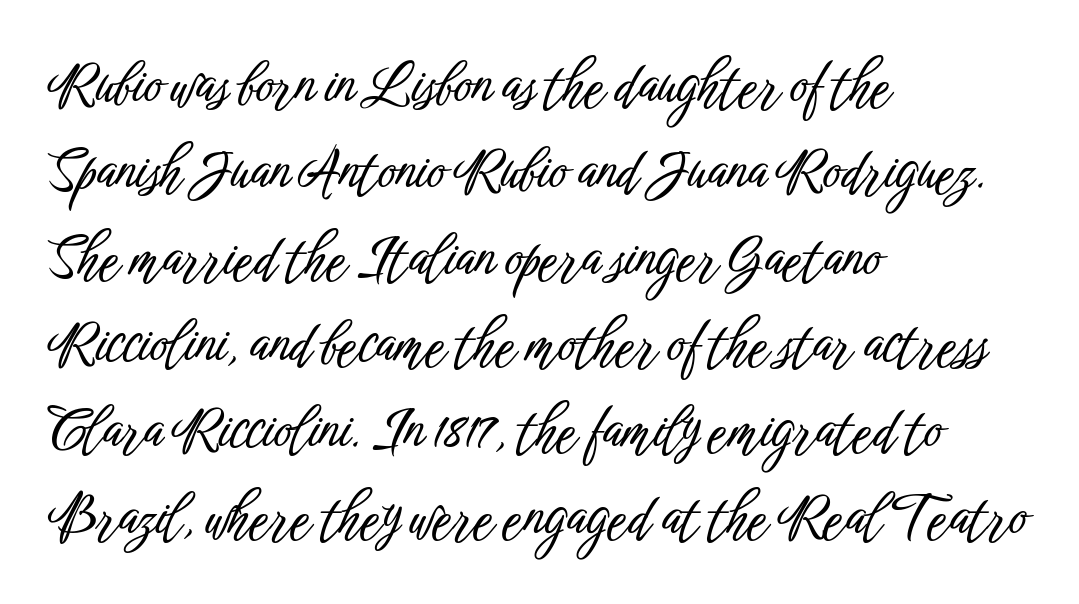
Visually the block forms a straight wall on the left and a jagged coastline on the right. Unlike a traditional serif, this face leaves its strokes unadorned. The passage shown is typed in a proportional face where columns would drift. The vertical gap from one line to the next is medium. This rendering features lettering with no underline.
